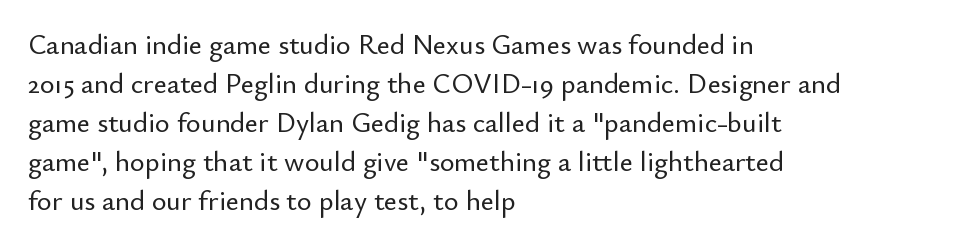
Q: Is the text italic (slanted)? A: No, it is upright.
Q: Is the typeface a serif or a sans-serif typeface? A: Sans-serif.
Q: Is the text underlined? A: No.
Q: How is the paragraph aligned? A: Left-aligned.
Q: Is the spacing between letters normal or unusually wide? A: Normal.
Q: Is the spacing between lines tight, normal or loose? A: Normal.
Q: Width (condensed, normal, or wide)? A: Normal.
Q: Stroke contrast? A: Low.
Q: x-height? A: Small.
Q: Monospaced? A: No.
